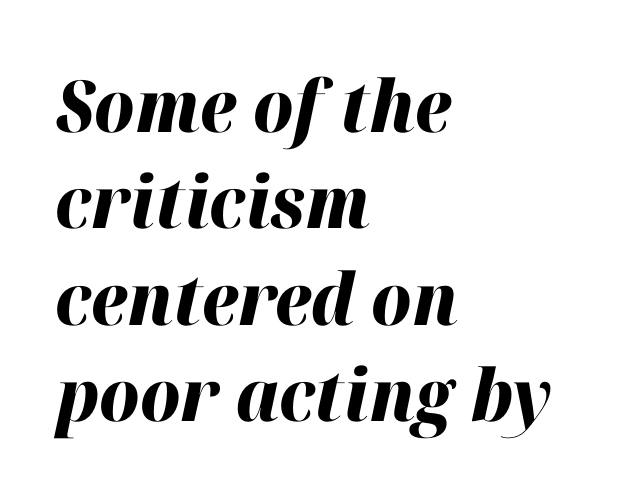
Q: Is the text bold? A: Yes.
Q: Is the text italic (slanted)? A: Yes, it leans right by about 12 degrees.
Q: Is the text underlined? A: No.
Q: How is the paragraph aligned? A: Left-aligned.
Q: Is the spacing between letters normal or unusually wide? A: Normal.
Q: Is the spacing between lines tight, normal or loose? A: Normal.
Q: Width (condensed, normal, or wide)? A: Normal.
Q: Stroke contrast? A: High.
Q: x-height? A: Medium.
Q: Monospaced? A: No.
